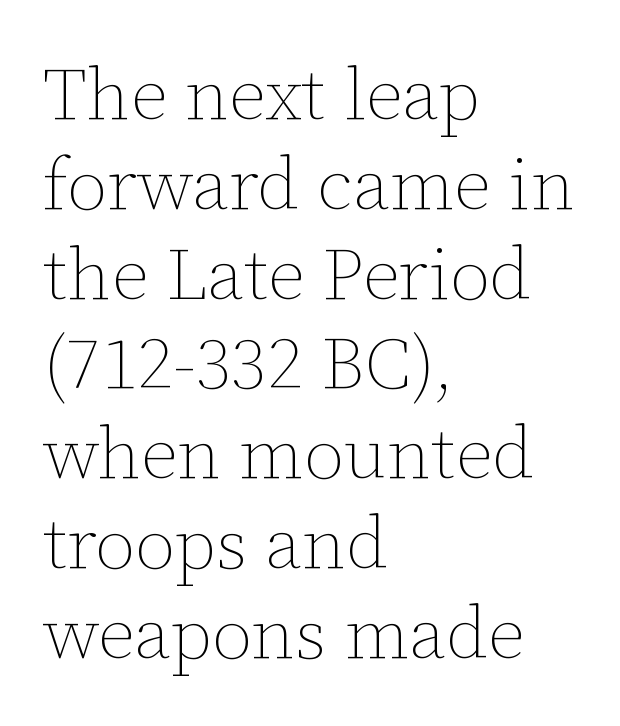
Each letter keeps its own natural width here, so spacing adapts to shape. A student would call this left alignment; a typographer would say flush left, rag right. This reads as an unemphasized weight, regular at the heaviest. Students, note that the glyphs here touch the page at normal intervals. Quick note: underline off. The lettering holds an erect, upright posture throughout.
